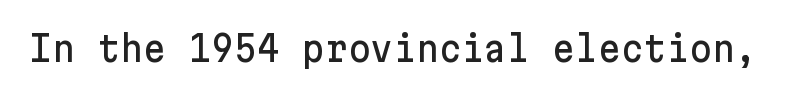
Q: Is the text italic (slanted)? A: No, it is upright.
Q: Is the typeface a serif or a sans-serif typeface? A: Sans-serif.
Q: Is the text underlined? A: No.
Q: Is the spacing between letters normal or unusually wide? A: Normal.
Q: Width (condensed, normal, or wide)? A: Normal.
Q: Stroke contrast? A: Low.
Q: x-height? A: Medium.
